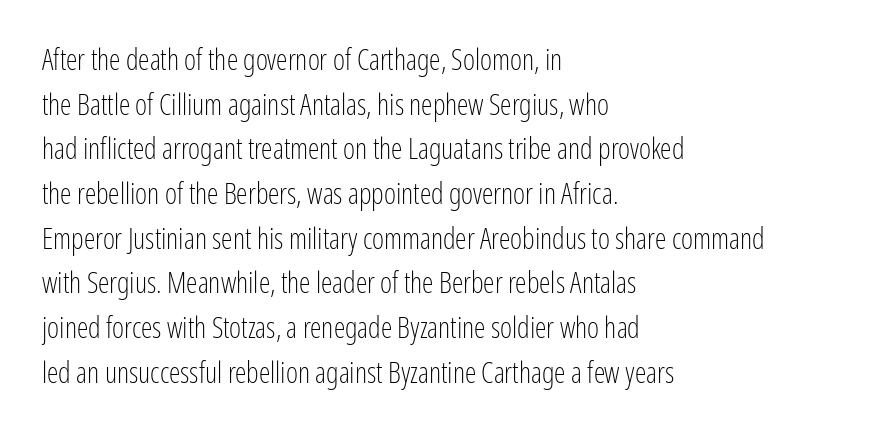
Q: Is the text bold? A: No.
Q: Is the text italic (slanted)? A: No, it is upright.
Q: Is the typeface a serif or a sans-serif typeface? A: Sans-serif.
Q: Is the text underlined? A: No.
Q: How is the paragraph aligned? A: Left-aligned.
Q: Is the spacing between letters normal or unusually wide? A: Normal.
Q: Is the spacing between lines tight, normal or loose? A: Normal.
Q: Width (condensed, normal, or wide)? A: Condensed.
Q: Stroke contrast? A: Low.
Q: x-height? A: Medium.
Q: Monospaced? A: No.
